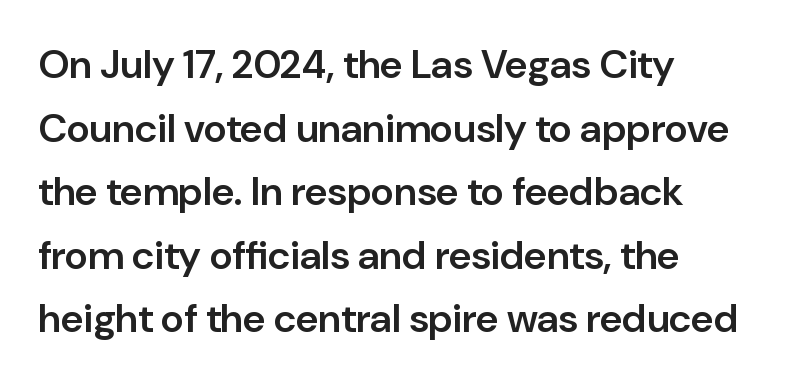
The text block is weighted toward the left margin, trailing off unevenly rightward. Whoever set this chose a conventional vertical rhythm. Descenders hang freely into open space. Does the weight exceed regular? Yes, but only to semibold. Looks like regular typesetting: each glyph gets only the width it needs.
